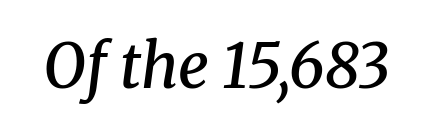
Examine the stroke ends and you'll spot serifs. In terms of letterspacing, this is plain default setting. These lines are rendered in a variable-pitch font. Descenders are the only things crossing below the line. Semibold letterforms, between regular and bold. The whole block is typeset with a tilt.
